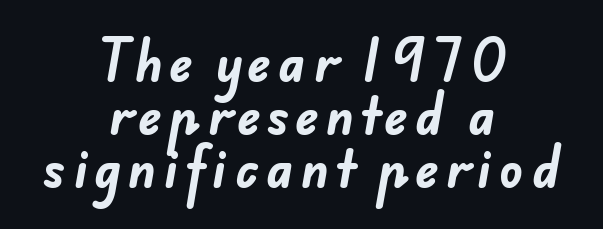
Note the varied advance widths — an 'i' is clearly narrower than an 'm'. The text was rendered using a sans face with plain stroke endings. The lines are packed closely together with very little leading. Compared with a flush-left layout, this one balances lines on the center instead. A bare baseline throughout the passage.
